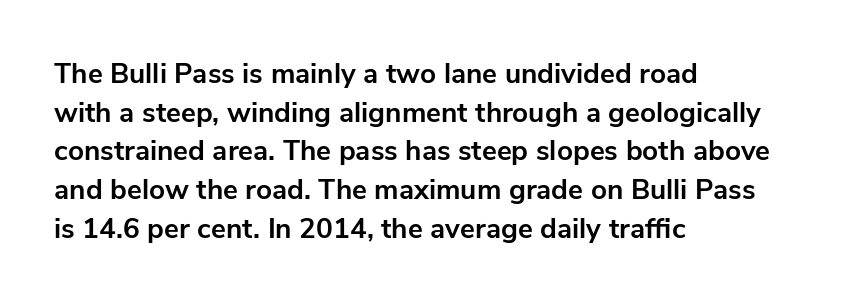
The image shows 28 px bold sans-serif type, upright; set left-aligned, normal line spacing (1.38x), normal letter spacing, not underlined; low stroke contrast and a medium x-height.
